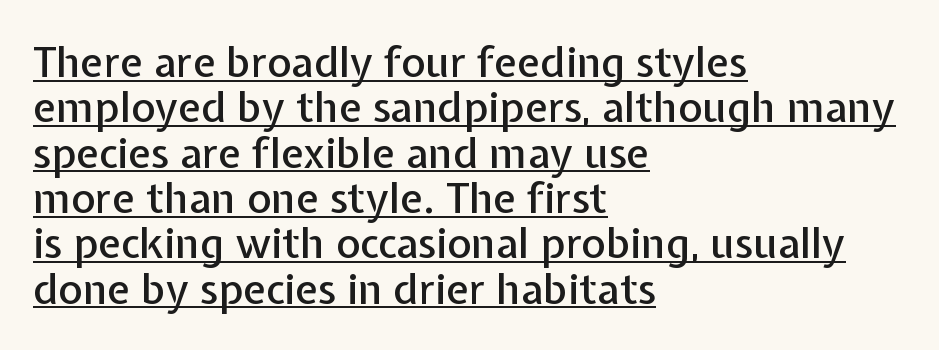
{"serif": "no", "italic": "no", "width": "normal", "stroke_contrast": "low", "x_height": "medium", "monospaced": "no", "underline": "yes", "align": "left", "line_spacing": "tight", "line_spacing_ratio": 1.08, "letter_spacing": "normal", "letter_spacing_em": 0.0, "glyph_px": 42}
